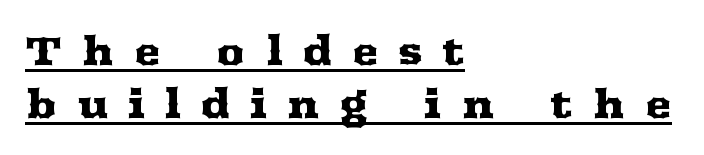
{"serif": "yes", "italic": "no", "width": "wide", "stroke_contrast": "medium", "x_height": "medium", "monospaced": "no", "underline": "yes", "align": "left", "line_spacing": "normal", "line_spacing_ratio": 1.33, "letter_spacing": "wide", "letter_spacing_em": 0.49, "glyph_px": 40}
